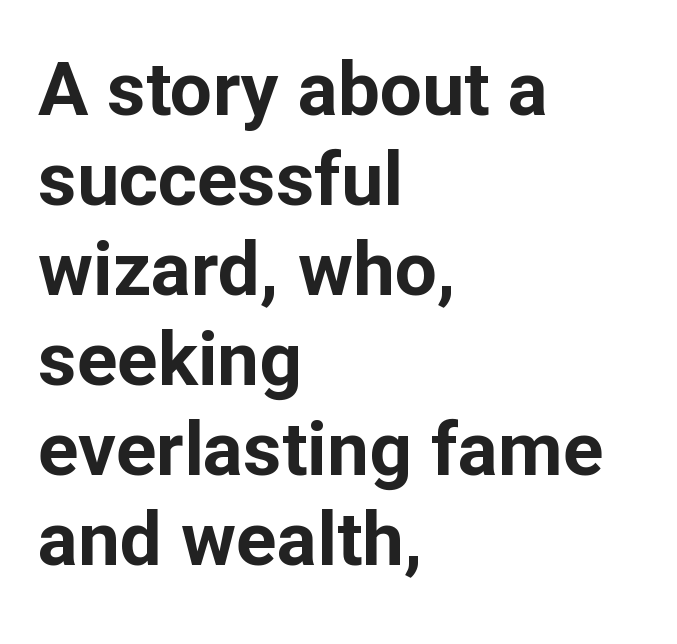
{"serif": "no", "italic": "no", "bold": "yes", "weight": "bold", "width": "normal", "stroke_contrast": "low", "x_height": "medium", "monospaced": "no", "underline": "no", "align": "left", "line_spacing_ratio": 1.2, "letter_spacing": "normal", "letter_spacing_em": 0.0, "glyph_px": 75}
